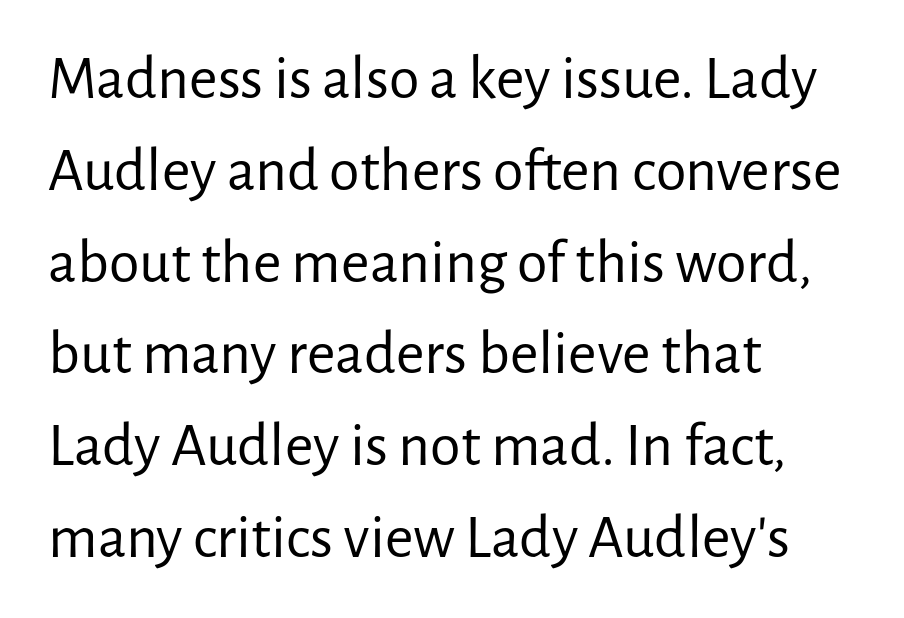
{"serif": "no", "italic": "no", "bold": "no", "weight": "regular", "width": "normal", "stroke_contrast": "low", "x_height": "medium", "monospaced": "no", "underline": "no", "align": "left", "line_spacing": "normal", "line_spacing_ratio": 1.48, "letter_spacing": "normal", "letter_spacing_em": 0.0, "glyph_px": 62}
